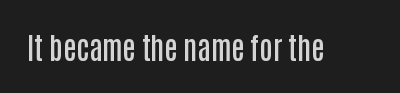
Q: Is the text bold? A: Semi-bold.
Q: Is the text italic (slanted)? A: No, it is upright.
Q: Is the typeface a serif or a sans-serif typeface? A: Sans-serif.
Q: Is the text underlined? A: No.
Q: Is the spacing between letters normal or unusually wide? A: Normal.
Q: Width (condensed, normal, or wide)? A: Condensed.
Q: Stroke contrast? A: Low.
Q: x-height? A: Large.
Q: Monospaced? A: No.
